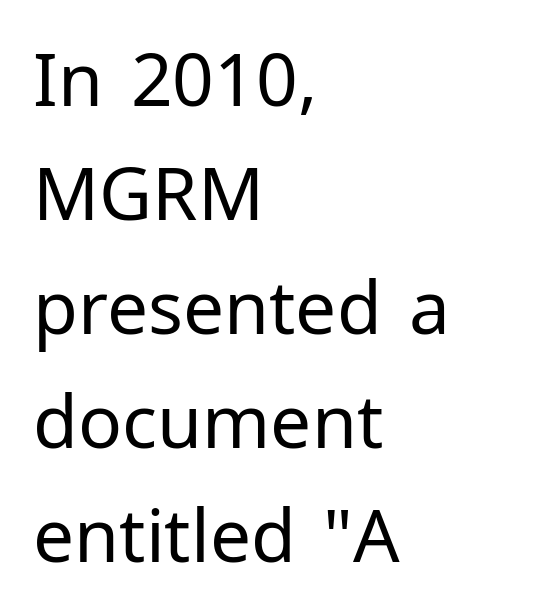
{"serif": "no", "italic": "no", "bold": "no", "weight": "regular", "width": "normal", "stroke_contrast": "low", "x_height": "medium", "monospaced": "no", "underline": "no", "align": "left", "line_spacing": "normal", "line_spacing_ratio": 1.56, "letter_spacing": "normal", "letter_spacing_em": 0.0, "glyph_px": 73}
